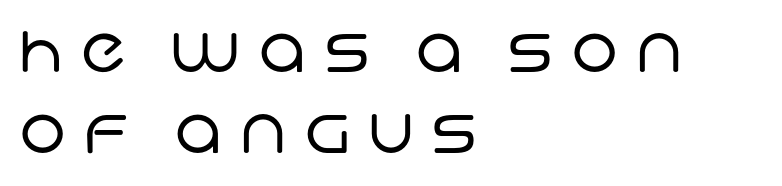
{"serif": "no", "bold": "no", "weight": "regular", "width": "normal", "stroke_contrast": "low", "x_height": "large", "monospaced": "no", "underline": "no", "align": "left", "line_spacing_ratio": 1.22, "letter_spacing": "wide", "letter_spacing_em": 0.27, "glyph_px": 66}
